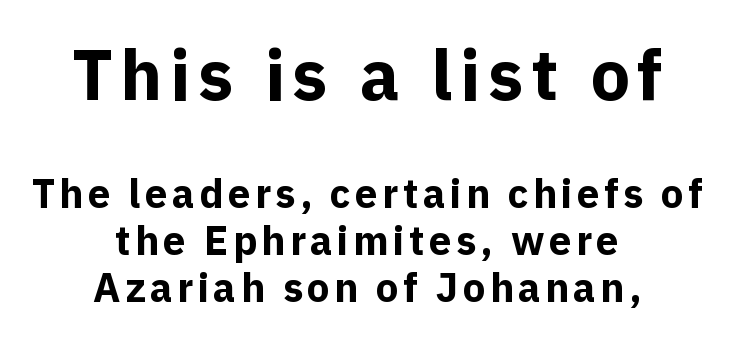
This sample has the flowing, uneven cadence of proportional lettering. No italicization has been applied; the sample stays upright. Underline: absent. Does the type have serifs? No, each stem ends abruptly.
